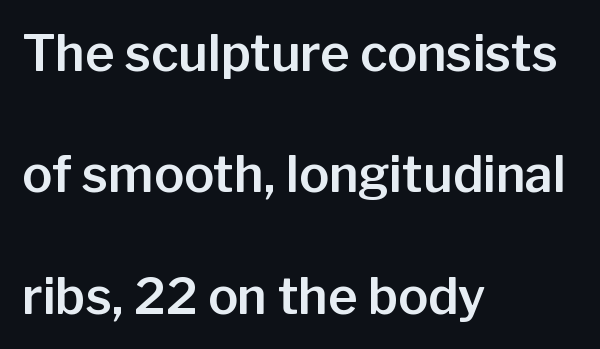
{"serif": "no", "italic": "no", "width": "normal", "stroke_contrast": "low", "x_height": "medium", "monospaced": "no", "underline": "no", "align": "left", "line_spacing": "loose", "line_spacing_ratio": 2.43, "letter_spacing": "normal", "letter_spacing_em": 0.0, "glyph_px": 50}
